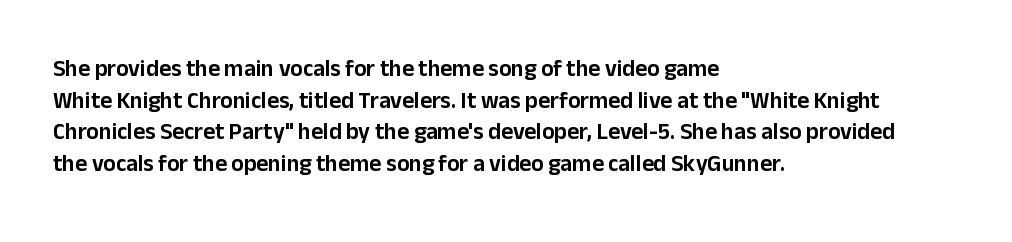
Q: Is the text italic (slanted)? A: No, it is upright.
Q: Is the text underlined? A: No.
Q: How is the paragraph aligned? A: Left-aligned.
Q: Is the spacing between letters normal or unusually wide? A: Normal.
Q: Is the spacing between lines tight, normal or loose? A: Normal.
